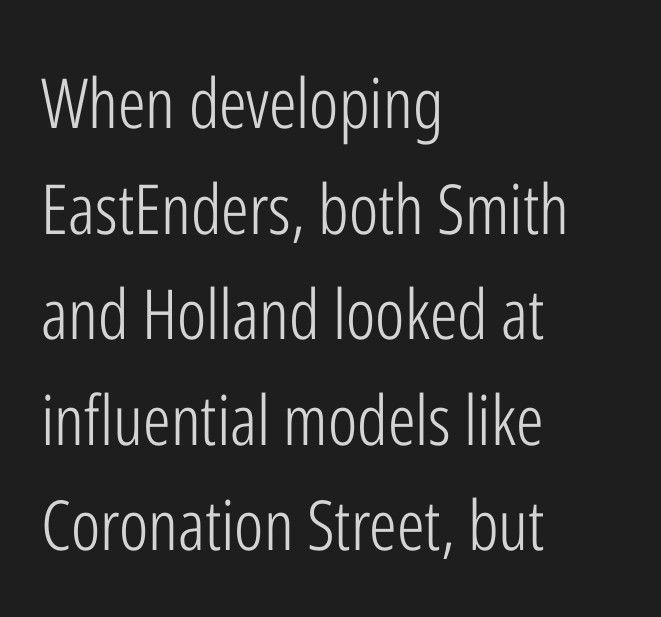
Q: Is the text bold? A: No.
Q: Is the text italic (slanted)? A: No, it is upright.
Q: Is the typeface a serif or a sans-serif typeface? A: Sans-serif.
Q: Is the text underlined? A: No.
Q: How is the paragraph aligned? A: Left-aligned.
Q: Is the spacing between letters normal or unusually wide? A: Normal.
Q: Is the spacing between lines tight, normal or loose? A: Normal.
Q: Width (condensed, normal, or wide)? A: Condensed.
Q: Stroke contrast? A: Low.
Q: x-height? A: Medium.
Q: Monospaced? A: No.
